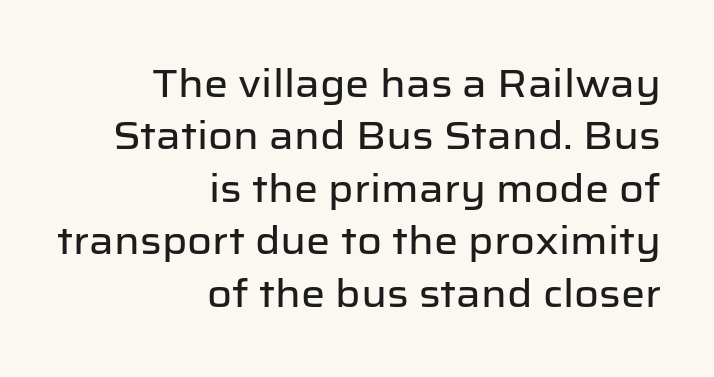
Decoration check: the copy has no underline. The horizontal fit of the characters is conventional and even. Every row of glyphs terminates at an identical x-position on the right. The lettering stays uniformly vertical, giving the passage a roman look. Do the characters align in a grid? No, the font is proportional.
